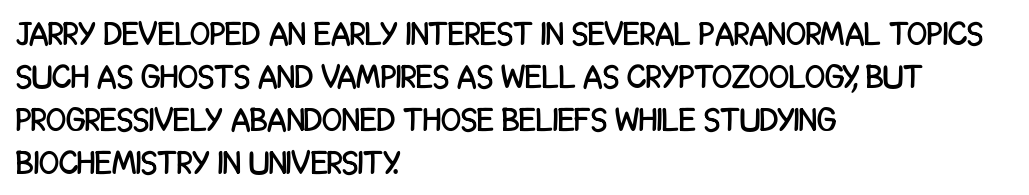
{"serif": "no", "italic": "no", "width": "condensed", "stroke_contrast": "low", "x_height": "large", "monospaced": "no", "underline": "no", "align": "left", "line_spacing": "normal", "line_spacing_ratio": 1.3, "letter_spacing": "normal", "letter_spacing_em": 0.0, "glyph_px": 33}
